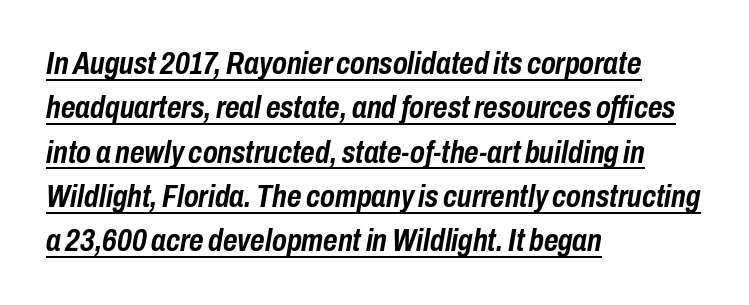
Q: Is the text bold? A: Yes.
Q: Is the text italic (slanted)? A: Yes, it leans right by about 10 degrees.
Q: Is the text underlined? A: Yes.
Q: How is the paragraph aligned? A: Left-aligned.
Q: Is the spacing between letters normal or unusually wide? A: Normal.
Q: Is the spacing between lines tight, normal or loose? A: Normal.
Q: Width (condensed, normal, or wide)? A: Condensed.
Q: Stroke contrast? A: Low.
Q: x-height? A: Medium.
Q: Monospaced? A: No.
